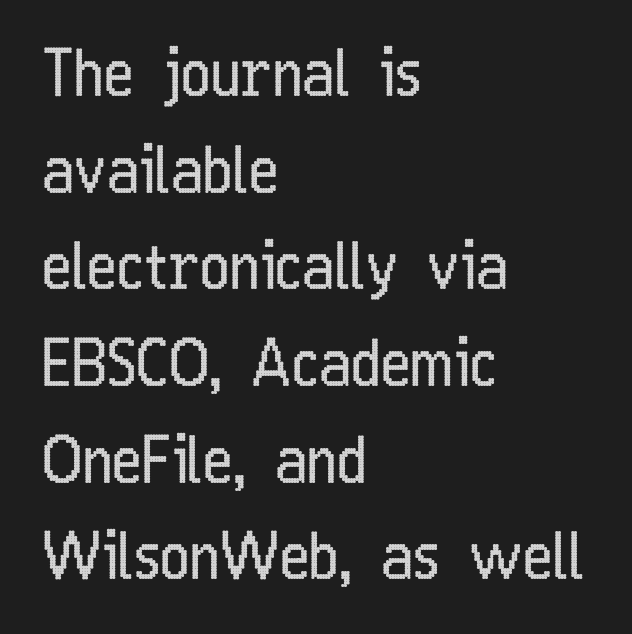
{"serif": "no", "italic": "no", "bold": "no", "weight": "regular", "width": "condensed", "stroke_contrast": "low", "x_height": "medium", "monospaced": "no", "underline": "no", "align": "left", "line_spacing": "normal", "line_spacing_ratio": 1.51, "letter_spacing": "normal", "letter_spacing_em": 0.0, "glyph_px": 64}
